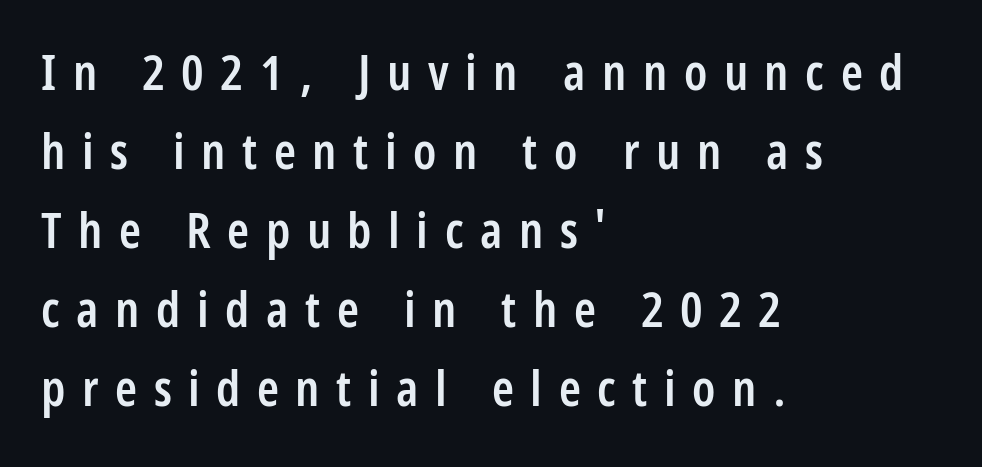
The image shows 50 px semibold, condensed sans-serif type, upright; set left-aligned, normal line spacing (1.58x), unusually wide letter spacing (+0.33 em), not underlined; low stroke contrast and a large x-height.
